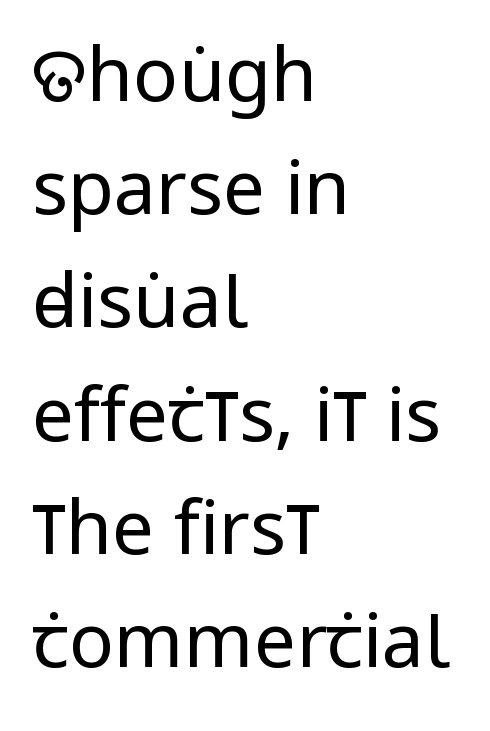
Descenders hang freely into open space. The text block is weighted toward the left margin, trailing off unevenly rightward. Reading down the column, the eye jumps a familiar distance to each next line. Is this a sans? Yes — the strokes have no serifs. Honestly, the letter spacing is just normal — you wouldn't notice it. The lettering stays uniformly vertical, giving the passage a roman look.
